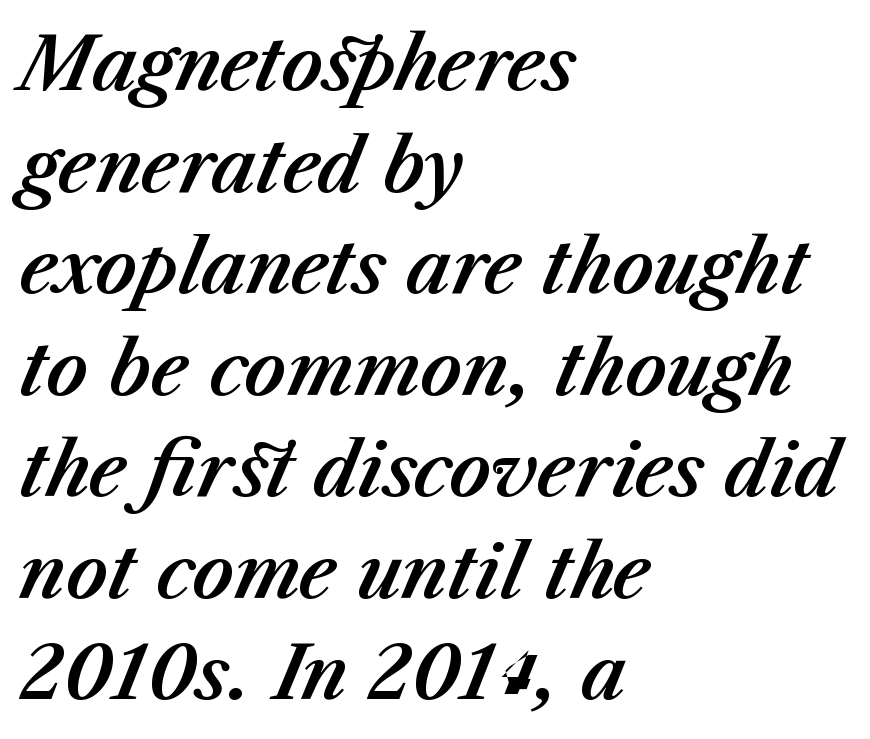
Q: Is the text italic (slanted)? A: Yes, it leans right by about 23 degrees.
Q: Is the text underlined? A: No.
Q: How is the paragraph aligned? A: Left-aligned.
Q: Is the spacing between letters normal or unusually wide? A: Normal.
Q: Is the spacing between lines tight, normal or loose? A: Normal.
Q: Width (condensed, normal, or wide)? A: Normal.
Q: Stroke contrast? A: Medium.
Q: x-height? A: Medium.
Q: Monospaced? A: No.
